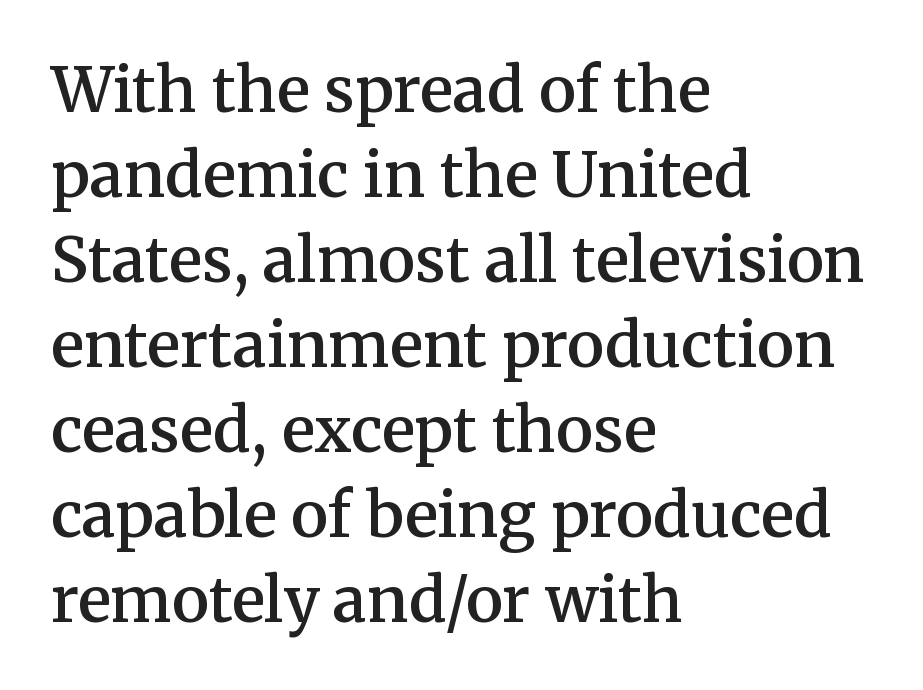
How would I describe the line gaps? Plain and ordinary. The passage is arranged the way most books set body copy — flush left. These lines are rendered in a variable-pitch font. Letter spacing: default. No italicization has been applied; the sample stays upright. The type family on display is of the serif kind.
